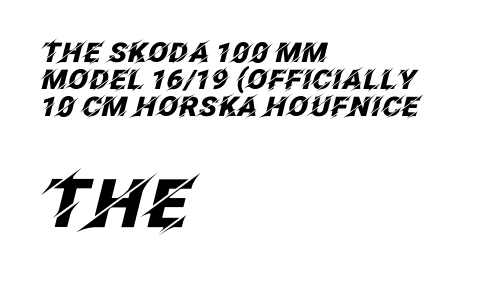
{"italic": "yes", "lean": "right", "slant_degrees": 12, "bold": "yes", "weight": "heavy", "width": "normal", "stroke_contrast": "low", "x_height": "large", "monospaced": "no", "underline": "no", "align": "left", "line_spacing": "tight", "line_spacing_ratio": 1.0, "letter_spacing": "normal", "letter_spacing_em": 0.0, "larger_block": "second", "size_ratio": 2.48, "glyph_px": 67}
